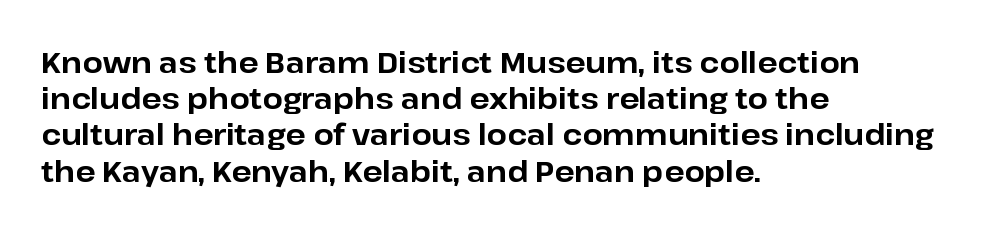
Line beginnings align vertically; line endings do not. A clean baseline with only descenders dipping below it. I'd describe the lettering as bold — thick and assertive. Observe the ordinary spacing: letters are neighbours, not strangers. Is this a sans? Yes — the strokes have no serifs.
